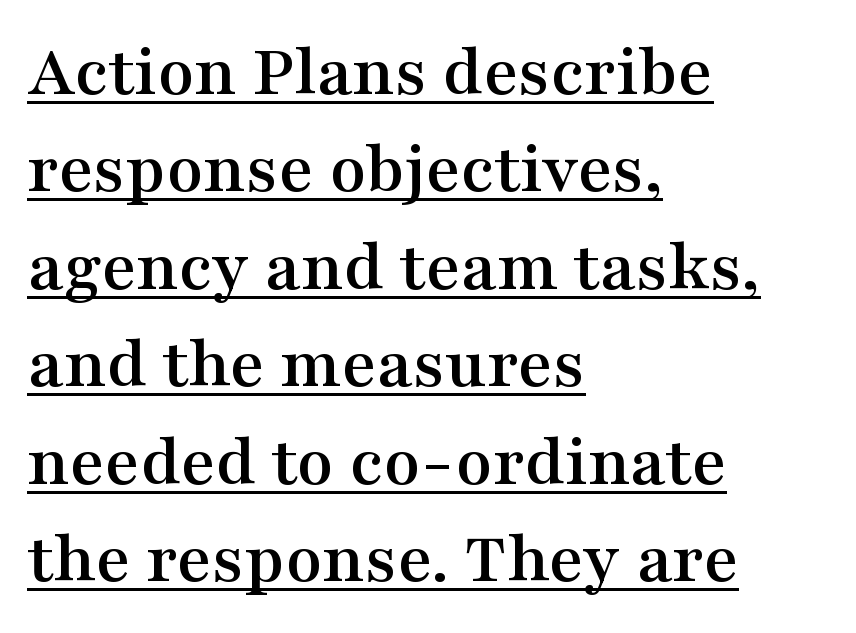
{"serif": "yes", "italic": "no", "width": "wide", "stroke_contrast": "medium", "x_height": "medium", "monospaced": "no", "underline": "yes", "align": "left", "line_spacing": "normal", "line_spacing_ratio": 1.3, "letter_spacing": "normal", "letter_spacing_em": 0.0, "glyph_px": 75}
